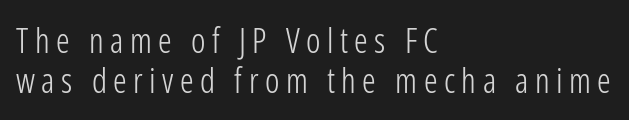
{"serif": "no", "italic": "no", "bold": "no", "weight": "light", "width": "condensed", "stroke_contrast": "low", "x_height": "medium", "monospaced": "no", "underline": "no", "align": "left", "line_spacing_ratio": 1.18, "glyph_px": 34}
